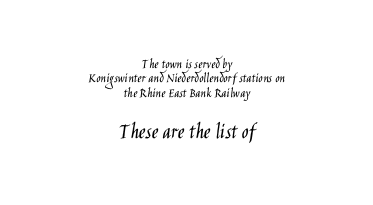
Larger block? The one below; the one above is distinctly smaller. The compositor balanced each line on the midline. Stems here are at most as thick as an everyday book face.
